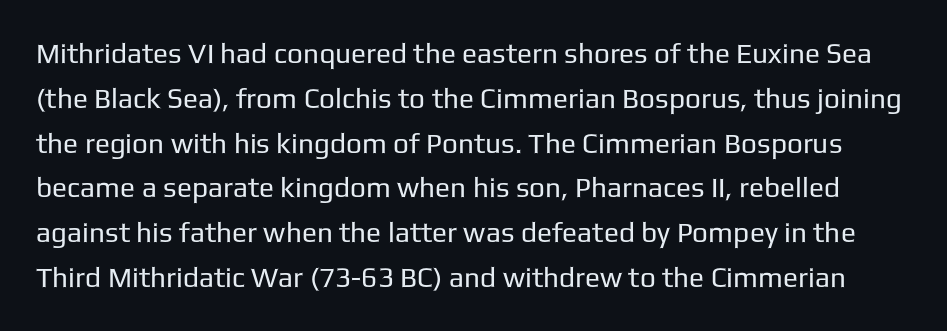
Stems here are at most as thick as an everyday book face. In terms of leading, this rendering sits right in the middle. Here the glyphs are tracked normally, forming tight word shapes. Is this a sans? Yes — the strokes have no serifs.
